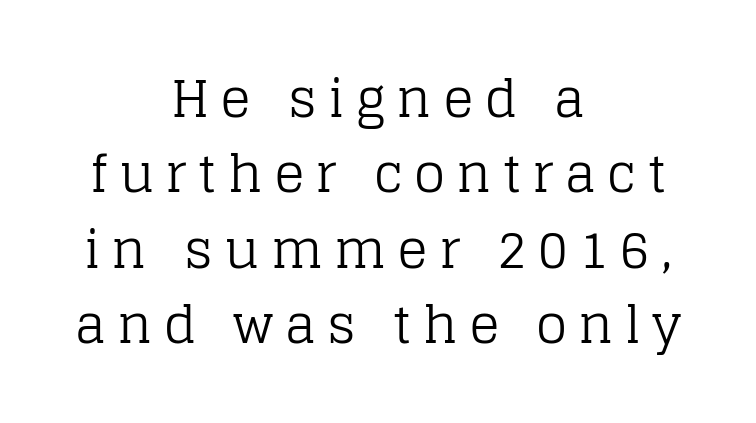
Do the characters align in a grid? No, the font is proportional. The rows are spaced the way most documents space them. This sample uses expanded letter spacing, leaving extra air between glyphs. Nobody drew a line under any word here. Observe the serifs anchoring each vertical stroke in this sample.
